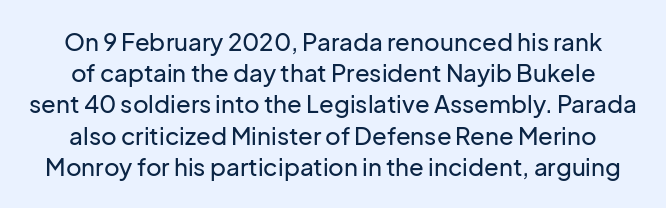
{"italic": "no", "underline": "no", "line_spacing": "normal", "line_spacing_ratio": 1.3, "letter_spacing": "normal", "letter_spacing_em": 0.0, "glyph_px": 24}
